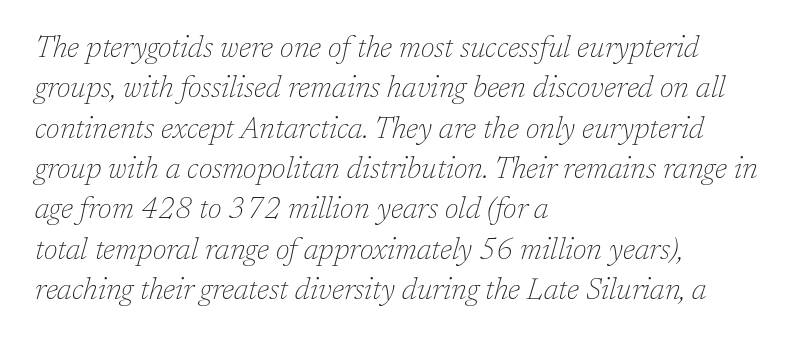
The image shows 29 px thin serif type, italic (leaning right); set left-aligned, normal line spacing (1.39x), normal letter spacing, not underlined; low stroke contrast and a medium x-height.
